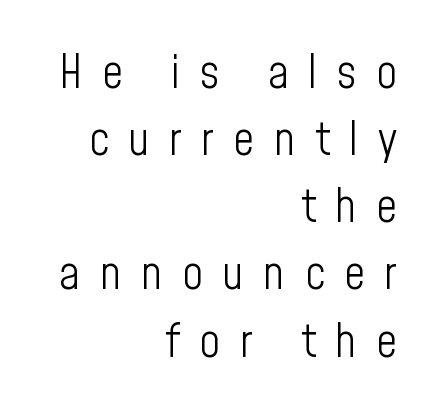
The image shows 46 px light, condensed sans-serif type, upright; set right-aligned, normal line spacing (1.46x), unusually wide letter spacing (+0.42 em), not underlined; low stroke contrast and a medium x-height.
